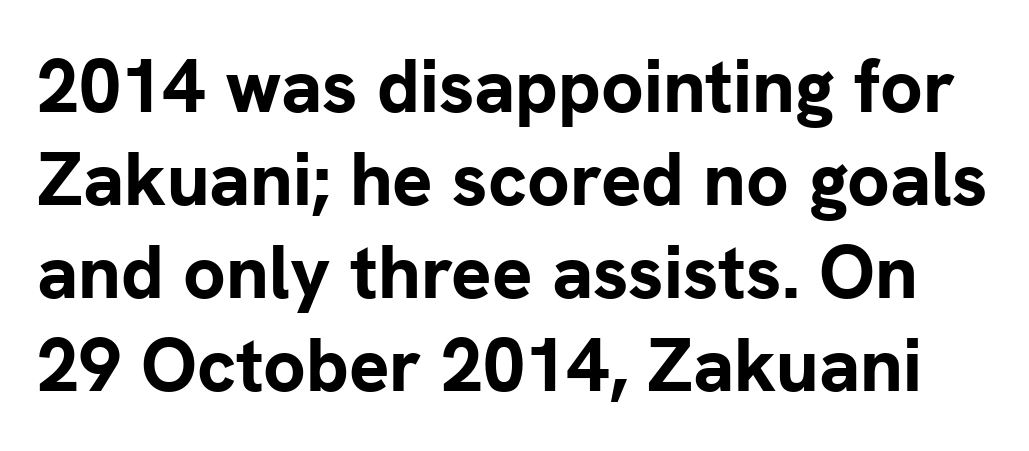
The image shows 75 px bold sans-serif type, upright; set line spacing 1.24x, normal letter spacing, not underlined; low stroke contrast and a medium x-height.
